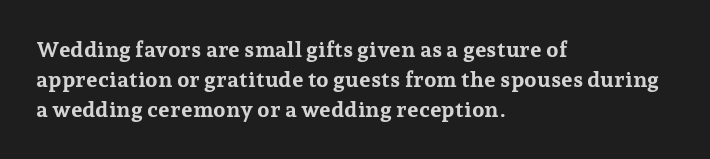
Italic: no, the glyphs are upright roman. Standard letterfit; no display-style spreading of the glyphs. Glance below the letters and you will spot only blank space. Its strokes are broad and dark, the hallmark of bold type.
